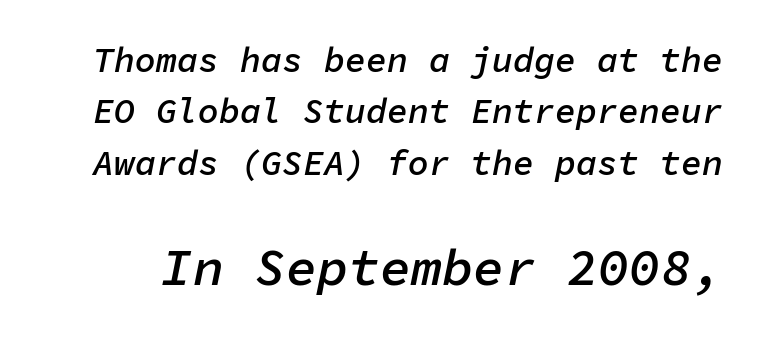
Q: Is the text bold? A: Semi-bold.
Q: Is the text italic (slanted)? A: Yes, it leans right by about 11 degrees.
Q: Is the text underlined? A: No.
Q: Is the spacing between letters normal or unusually wide? A: Normal.
Q: Is the spacing between lines tight, normal or loose? A: Normal.
Q: Which block of text is set in a larger size, the first (top) or the second (bottom)? A: The second (bottom) one.
Q: Width (condensed, normal, or wide)? A: Normal.
Q: Stroke contrast? A: Low.
Q: x-height? A: Medium.
Q: Monospaced? A: Yes.
